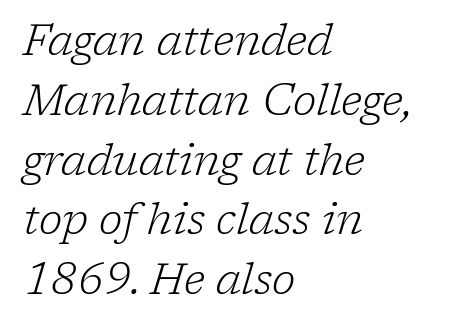
The image shows 43 px light serif type, italic (leaning right); set left-aligned, normal line spacing (1.39x), normal letter spacing, not underlined; low stroke contrast and a medium x-height.
